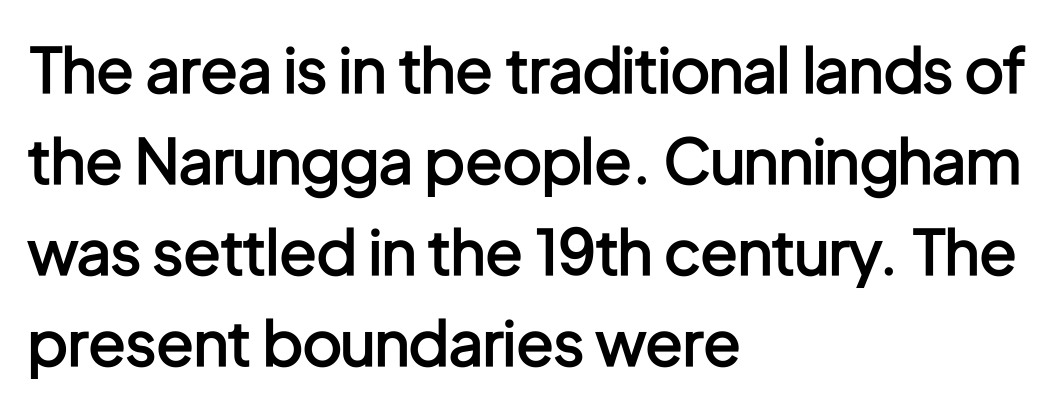
{"serif": "no", "italic": "no", "bold": "semi", "weight": "semibold", "width": "condensed", "stroke_contrast": "low", "x_height": "medium", "monospaced": "no", "underline": "no", "align": "left", "line_spacing": "normal", "line_spacing_ratio": 1.47, "letter_spacing": "normal", "letter_spacing_em": 0.0, "glyph_px": 62}
